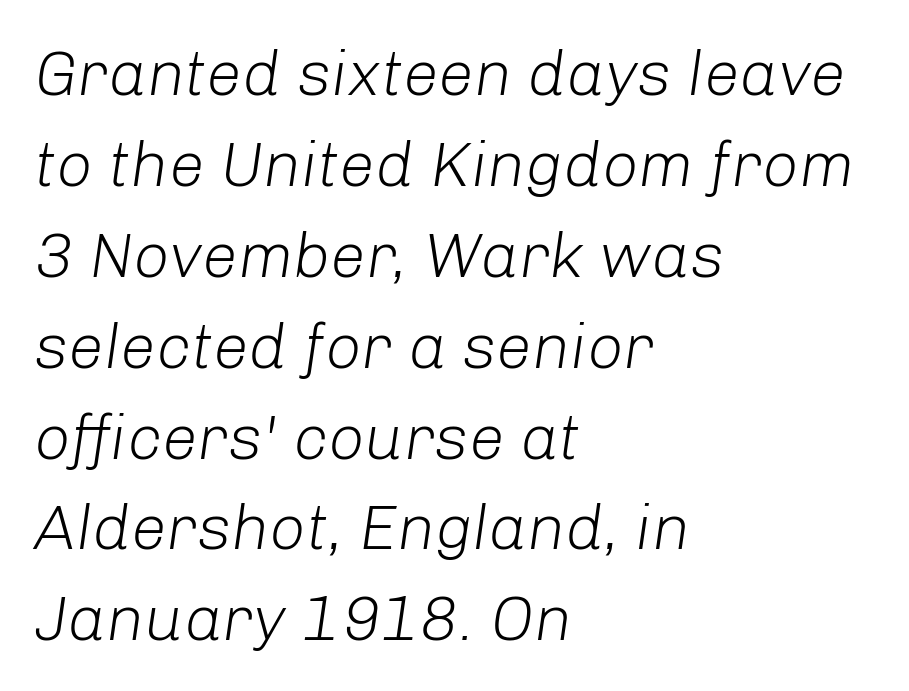
Short note: letters normally spaced. Interline gaps are of average width in this sample. The passage shown leans; its letterforms are oblique. The font sits on the lighter half of the weight spectrum, regular included.
